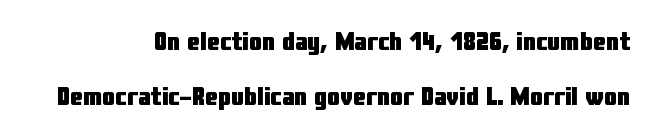
{"italic": "no", "bold": "yes", "underline": "no", "align": "right", "line_spacing": "loose", "line_spacing_ratio": 2.1, "letter_spacing": "normal", "letter_spacing_em": 0.0, "glyph_px": 26}
